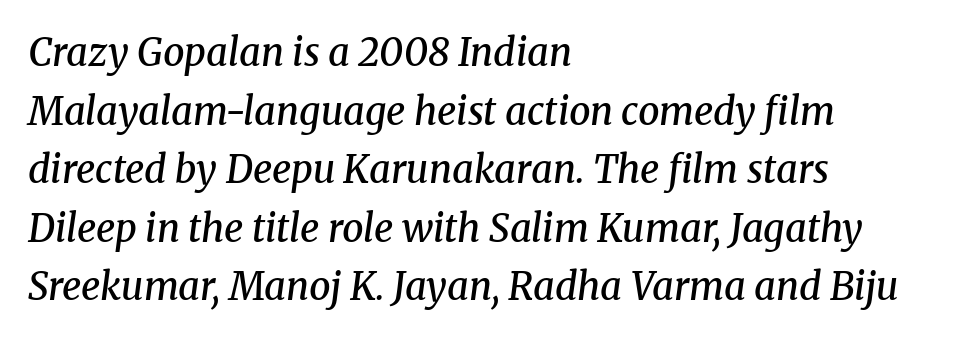
{"serif": "yes", "italic": "yes", "lean": "right", "slant_degrees": 8, "bold": "semi", "weight": "semibold", "width": "normal", "stroke_contrast": "medium", "x_height": "medium", "monospaced": "no", "underline": "no", "align": "left", "line_spacing": "normal", "line_spacing_ratio": 1.54, "letter_spacing": "normal", "letter_spacing_em": 0.0, "glyph_px": 38}
